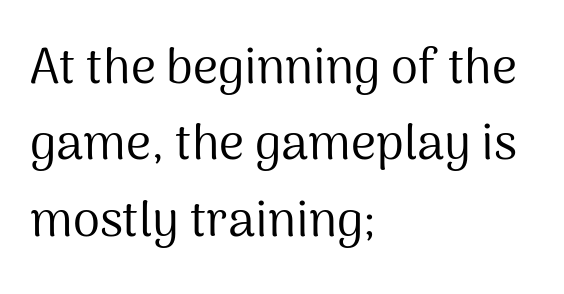
Q: Is the text bold? A: No.
Q: Is the text italic (slanted)? A: No, it is upright.
Q: Is the typeface a serif or a sans-serif typeface? A: Sans-serif.
Q: Is the text underlined? A: No.
Q: How is the paragraph aligned? A: Left-aligned.
Q: Is the spacing between letters normal or unusually wide? A: Normal.
Q: Is the spacing between lines tight, normal or loose? A: Normal.
Q: Width (condensed, normal, or wide)? A: Normal.
Q: Stroke contrast? A: Medium.
Q: x-height? A: Medium.
Q: Monospaced? A: No.
